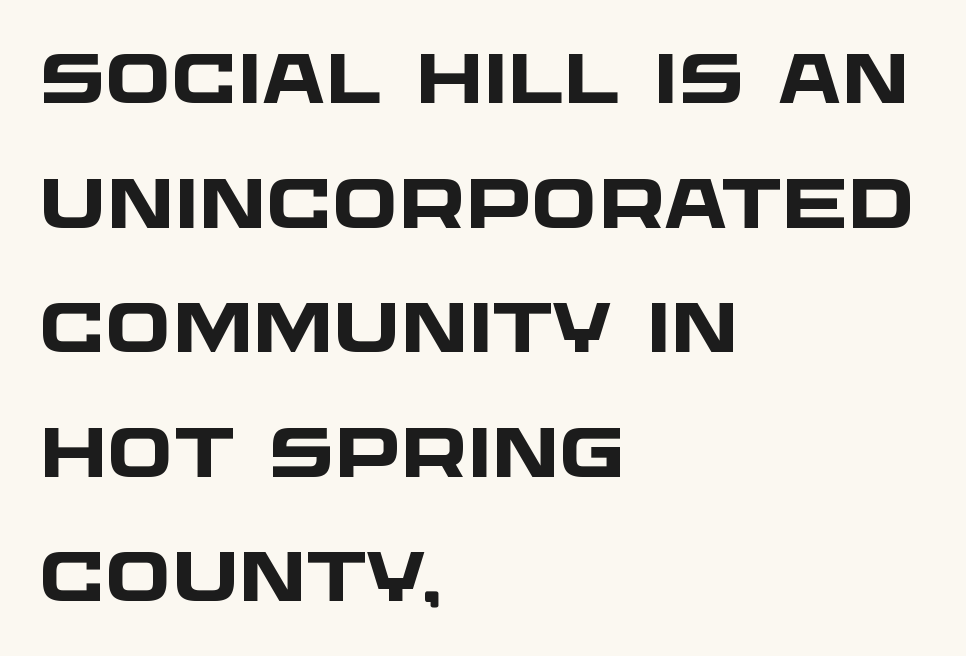
{"serif": "no", "bold": "yes", "weight": "heavy", "width": "wide", "stroke_contrast": "low", "x_height": "large", "monospaced": "no", "underline": "no", "align": "left", "line_spacing_ratio": 1.78, "letter_spacing": "normal", "letter_spacing_em": 0.0, "glyph_px": 70}
